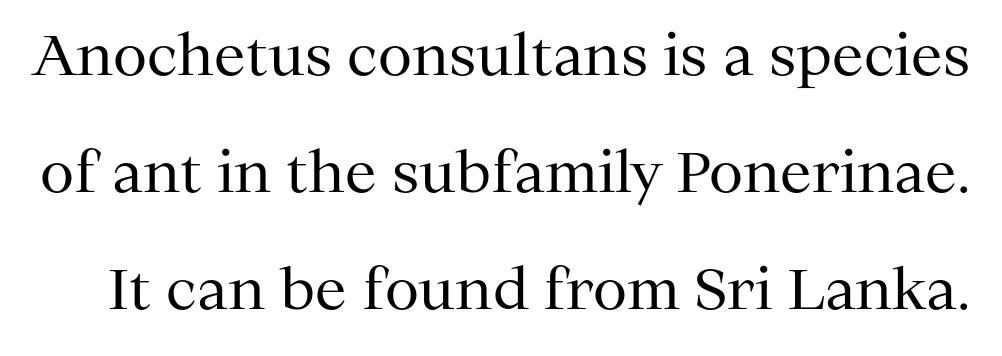
The image shows 56 px regular-weight serif type, upright; set loose line spacing (2.09x), normal letter spacing, not underlined; medium stroke contrast and a medium x-height.
